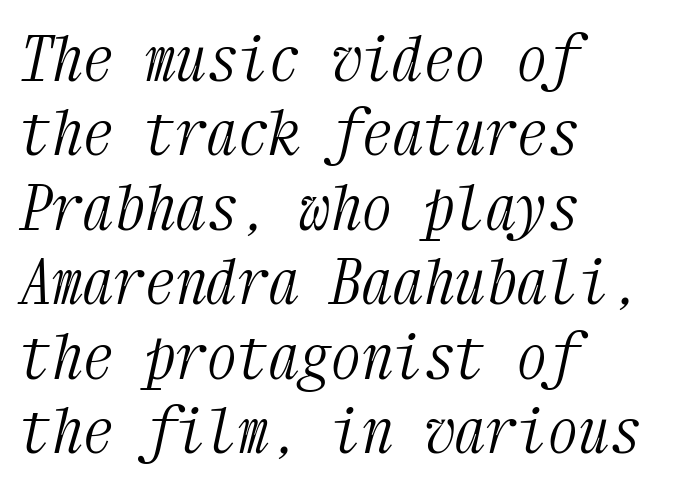
{"serif": "yes", "italic": "yes", "lean": "right", "slant_degrees": 12, "bold": "no", "weight": "light", "width": "condensed", "stroke_contrast": "medium", "x_height": "medium", "monospaced": "yes", "underline": "no", "align": "left", "line_spacing_ratio": 1.2, "letter_spacing": "normal", "letter_spacing_em": 0.0, "glyph_px": 62}
